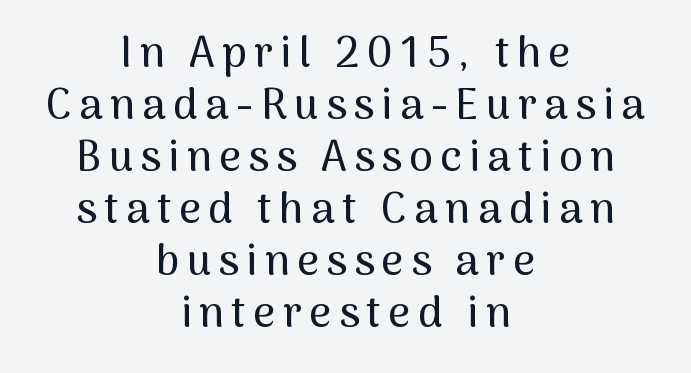
Rule under the text: the space is simply empty. If you folded the block vertically in half, each line would mirror itself in length. Each letter keeps its own natural width here, so spacing adapts to shape. Vertical strokes here are truly vertical.
